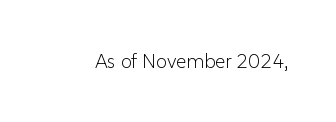
Posture: upright roman. Short note: letters normally spaced. The weight would be labelled regular, book, light, or lighter still. Lines of text with bare space underneath.
